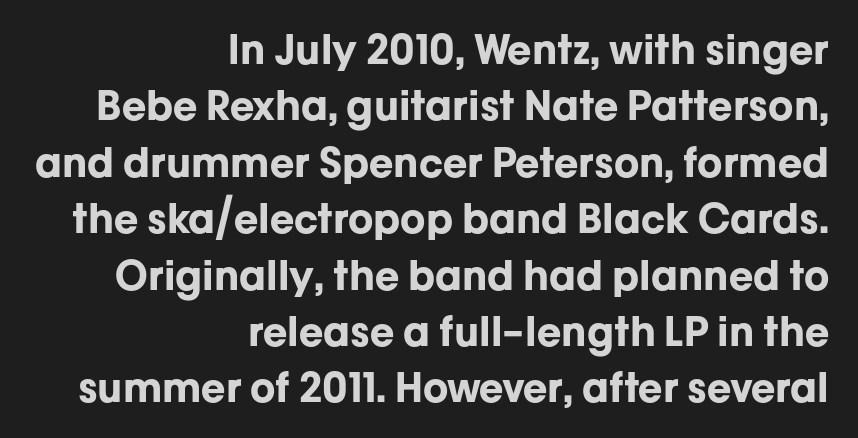
The baseline area is clear. Notice how the passage keeps a crisp vertical edge on the right only. What stands out about the letter spacing? Nothing — it is the standard amount. The type sits square on the baseline with zero lean. Here the designer chose a conventional face with non-uniform glyph widths. The block of text has a typical density, with ordinary space between rows.
